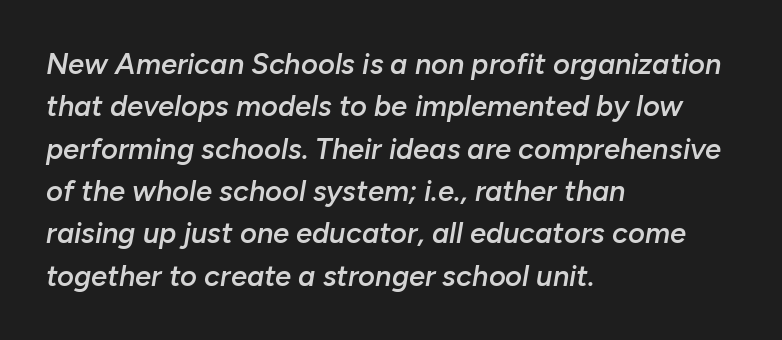
The image shows 29 px semibold type, italic (leaning right); set left-aligned, normal line spacing (1.46x), normal letter spacing, not underlined; low stroke contrast and a medium x-height.
